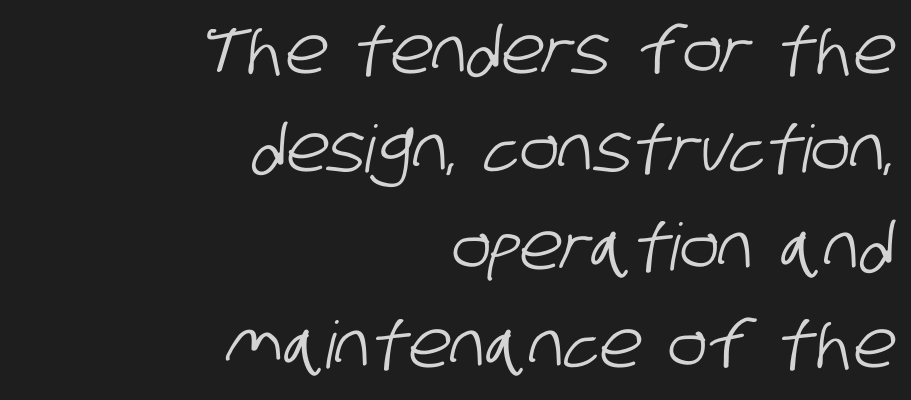
{"serif": "no", "width": "condensed", "stroke_contrast": "low", "x_height": "large", "monospaced": "no", "underline": "no", "align": "right", "line_spacing": "normal", "line_spacing_ratio": 1.51, "letter_spacing": "normal", "letter_spacing_em": 0.0, "glyph_px": 65}
